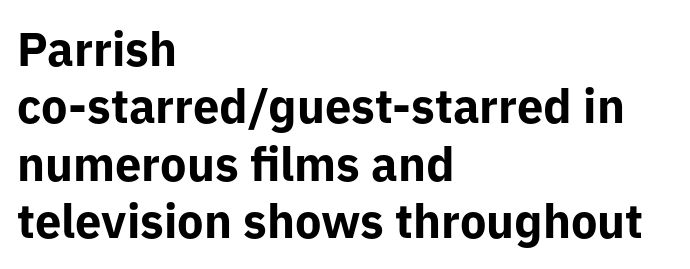
If you drew a ruler down the left edge, every line would touch it. Only glyphs here, with clear space below each row. Notice how the stems are strictly vertical — no italics here. What weight is shown? A full bold with thick strokes. Is this a sans? Yes — the strokes have no serifs. You could not count columns in this text — the font is proportionally spaced.
